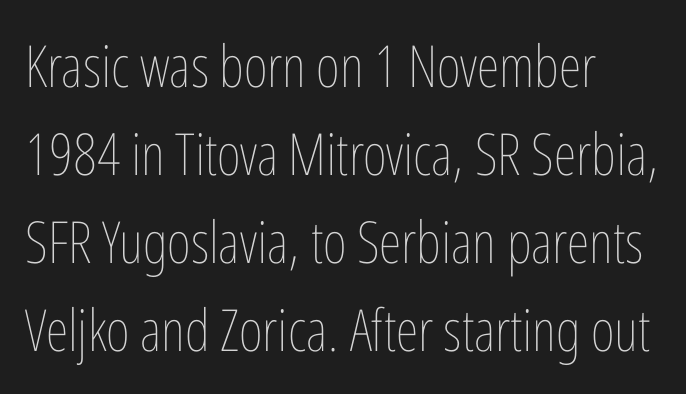
Where is the straight margin? On the left. If you drew a line through each stem, it would be perfectly vertical. The foot of each line stays bare and open. The typesetting does not lean heavy: it is not bold. Varying glyph widths throughout — classic text-font behaviour. A typesetter would call this zero additional tracking.
